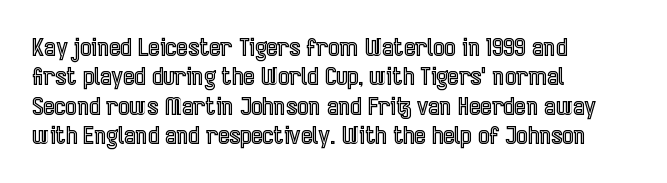
Q: Is the text italic (slanted)? A: No, it is upright.
Q: Is the text underlined? A: No.
Q: How is the paragraph aligned? A: Left-aligned.
Q: Is the spacing between letters normal or unusually wide? A: Normal.
